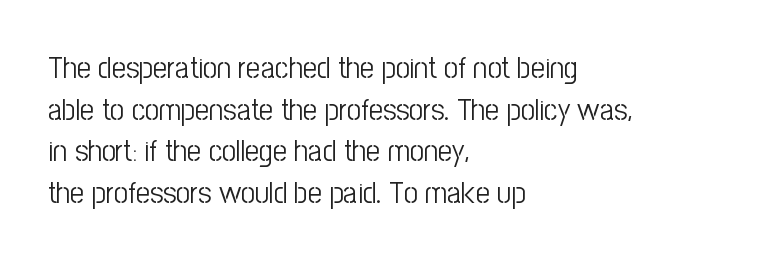
Q: Is the text bold? A: No.
Q: Is the text italic (slanted)? A: No, it is upright.
Q: Is the typeface a serif or a sans-serif typeface? A: Sans-serif.
Q: Is the text underlined? A: No.
Q: How is the paragraph aligned? A: Left-aligned.
Q: Is the spacing between letters normal or unusually wide? A: Normal.
Q: Is the spacing between lines tight, normal or loose? A: Normal.
Q: Width (condensed, normal, or wide)? A: Condensed.
Q: Stroke contrast? A: Low.
Q: x-height? A: Medium.
Q: Monospaced? A: No.
